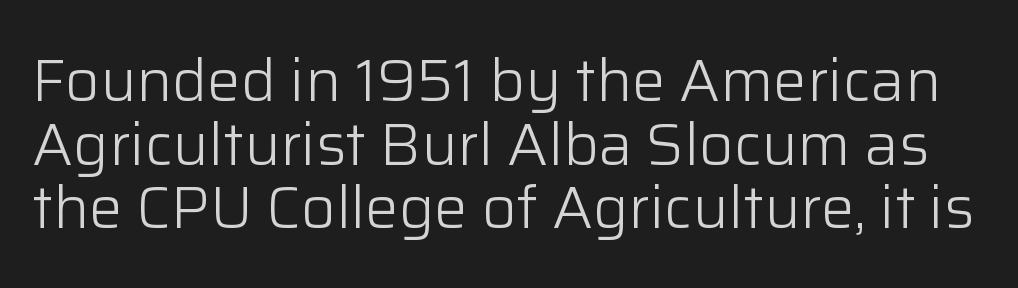
Q: Is the text bold? A: No.
Q: Is the text italic (slanted)? A: No, it is upright.
Q: Is the typeface a serif or a sans-serif typeface? A: Sans-serif.
Q: Is the text underlined? A: No.
Q: Is the spacing between letters normal or unusually wide? A: Normal.
Q: Is the spacing between lines tight, normal or loose? A: Tight.
Q: Width (condensed, normal, or wide)? A: Normal.
Q: Stroke contrast? A: Low.
Q: x-height? A: Medium.
Q: Monospaced? A: No.
